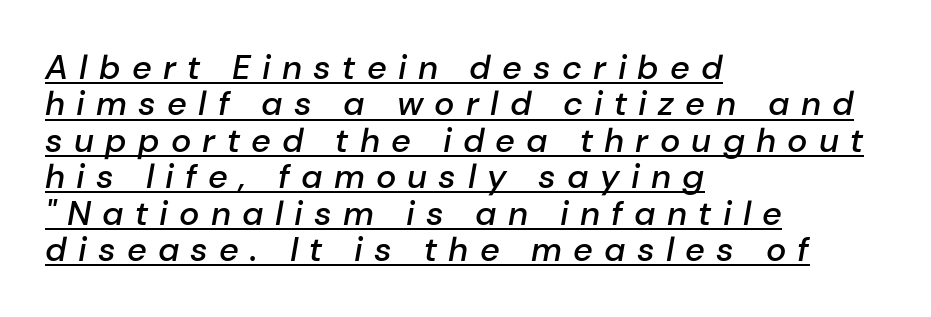
{"italic": "yes", "lean": "right", "slant_degrees": 10, "bold": "semi", "weight": "semibold", "width": "normal", "stroke_contrast": "low", "x_height": "medium", "monospaced": "no", "underline": "yes", "align": "left", "line_spacing": "tight", "line_spacing_ratio": 1.07, "letter_spacing": "wide", "letter_spacing_em": 0.33, "glyph_px": 34}
